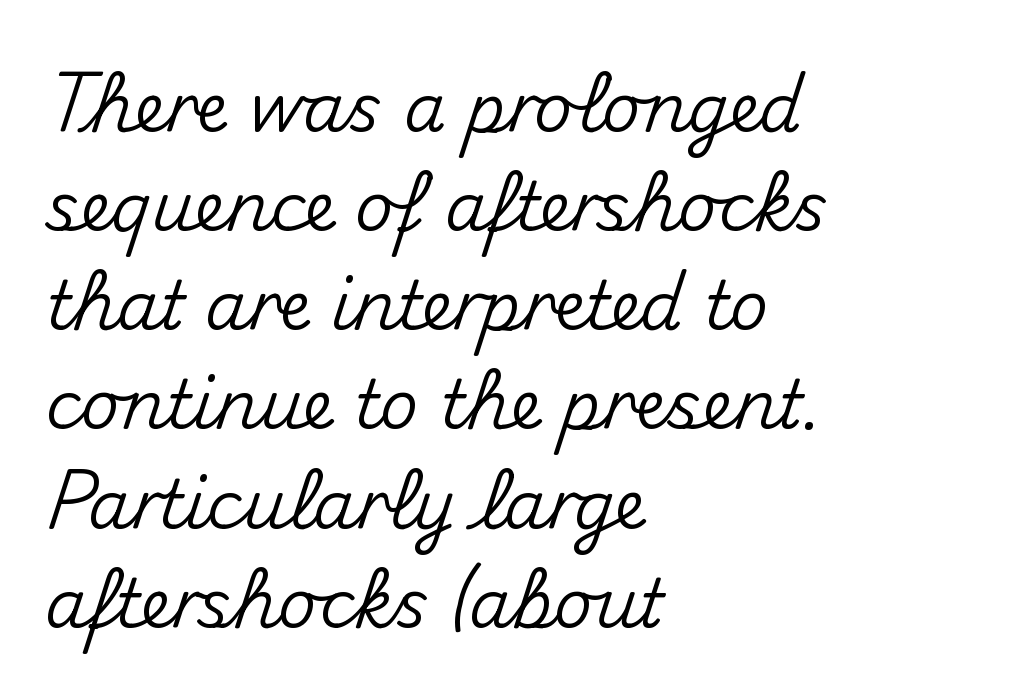
{"serif": "no", "width": "normal", "stroke_contrast": "medium", "x_height": "small", "monospaced": "no", "underline": "no", "align": "left", "line_spacing": "normal", "line_spacing_ratio": 1.48, "letter_spacing": "normal", "letter_spacing_em": 0.0, "glyph_px": 67}
